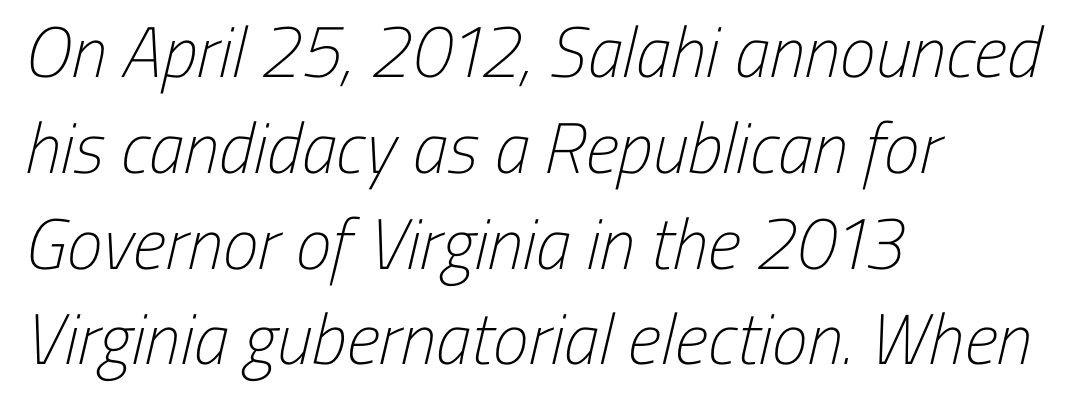
The image shows 72 px light, condensed sans-serif type; set left-aligned, normal line spacing (1.33x), normal letter spacing, not underlined; low stroke contrast and a medium x-height.
